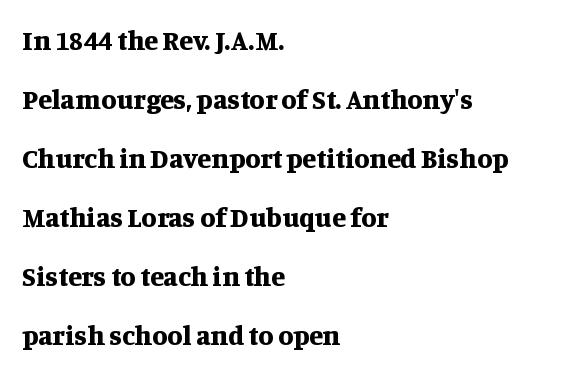
{"serif": "yes", "italic": "no", "bold": "yes", "weight": "bold", "width": "normal", "stroke_contrast": "medium", "x_height": "large", "monospaced": "no", "underline": "no", "align": "left", "line_spacing": "loose", "line_spacing_ratio": 2.11, "letter_spacing": "normal", "letter_spacing_em": 0.0, "glyph_px": 28}
